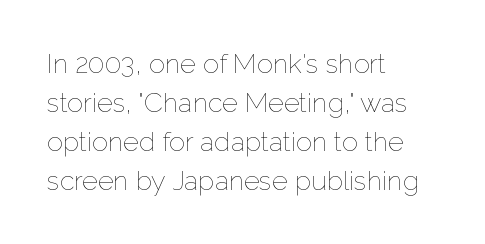
The image shows 27 px text type, upright; set left-aligned, normal line spacing (1.44x), normal letter spacing, not underlined.
